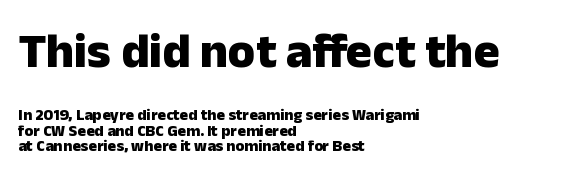
Q: Is the text bold? A: Yes.
Q: Is the text italic (slanted)? A: No, it is upright.
Q: Is the typeface a serif or a sans-serif typeface? A: Sans-serif.
Q: Is the text underlined? A: No.
Q: How is the paragraph aligned? A: Left-aligned.
Q: Is the spacing between letters normal or unusually wide? A: Normal.
Q: Is the spacing between lines tight, normal or loose? A: Tight.
Q: Which block of text is set in a larger size, the first (top) or the second (bottom)? A: The first (top) one.
Q: Width (condensed, normal, or wide)? A: Normal.
Q: Stroke contrast? A: Low.
Q: x-height? A: Medium.
Q: Monospaced? A: No.
